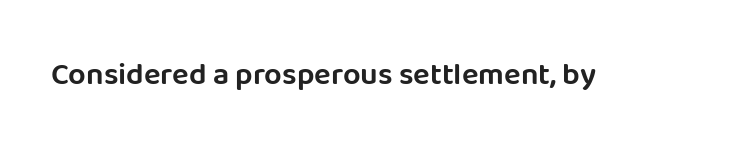
In terms of letterspacing, this is plain default setting. This is sans-serif lettering, the kind often seen on screens and signage. The strip under each line holds only bare page. Think of a printed novel: that variable character pitch is what you see here. Do the letters lean? They stand straight.
